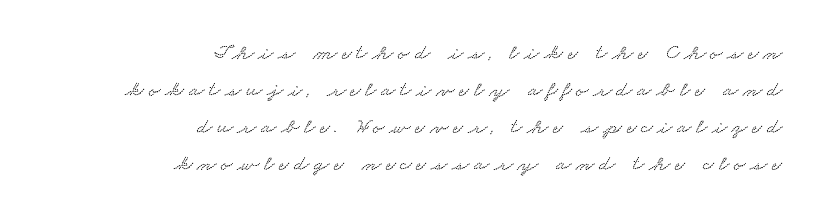
Q: Is the text underlined? A: No.
Q: How is the paragraph aligned? A: Right-aligned.
Q: Is the spacing between letters normal or unusually wide? A: Unusually wide.
Q: Is the spacing between lines tight, normal or loose? A: Normal.
